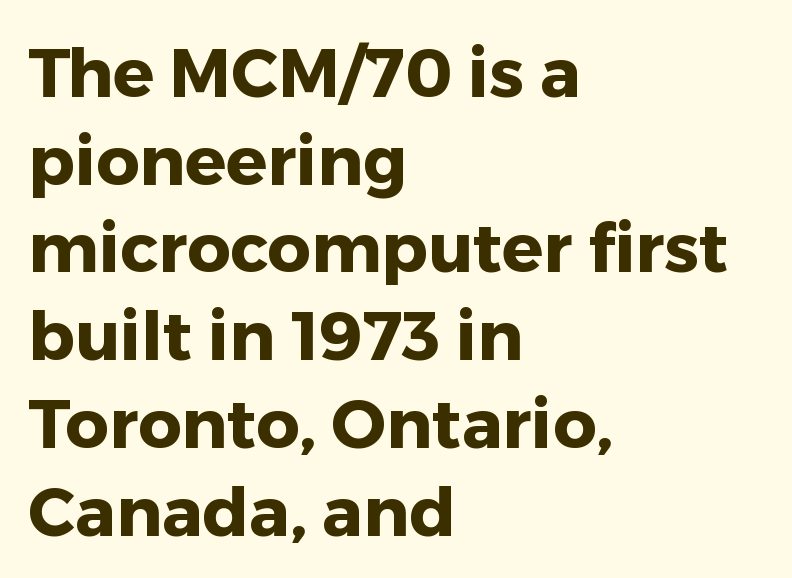
Q: Is the text bold? A: Yes.
Q: Is the text italic (slanted)? A: No, it is upright.
Q: Is the typeface a serif or a sans-serif typeface? A: Sans-serif.
Q: Is the text underlined? A: No.
Q: How is the paragraph aligned? A: Left-aligned.
Q: Is the spacing between letters normal or unusually wide? A: Normal.
Q: Is the spacing between lines tight, normal or loose? A: Normal.
Q: Width (condensed, normal, or wide)? A: Normal.
Q: Stroke contrast? A: Low.
Q: x-height? A: Medium.
Q: Monospaced? A: No.
